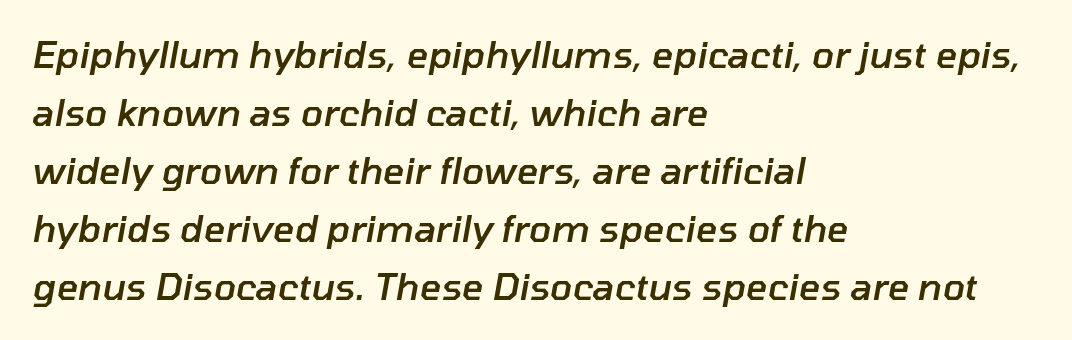
Q: Is the text bold? A: Semi-bold.
Q: Is the text italic (slanted)? A: Yes, it leans right by about 10 degrees.
Q: Is the text underlined? A: No.
Q: How is the paragraph aligned? A: Left-aligned.
Q: Is the spacing between letters normal or unusually wide? A: Normal.
Q: Is the spacing between lines tight, normal or loose? A: Normal.
Q: Width (condensed, normal, or wide)? A: Normal.
Q: Stroke contrast? A: Low.
Q: x-height? A: Medium.
Q: Monospaced? A: No.
